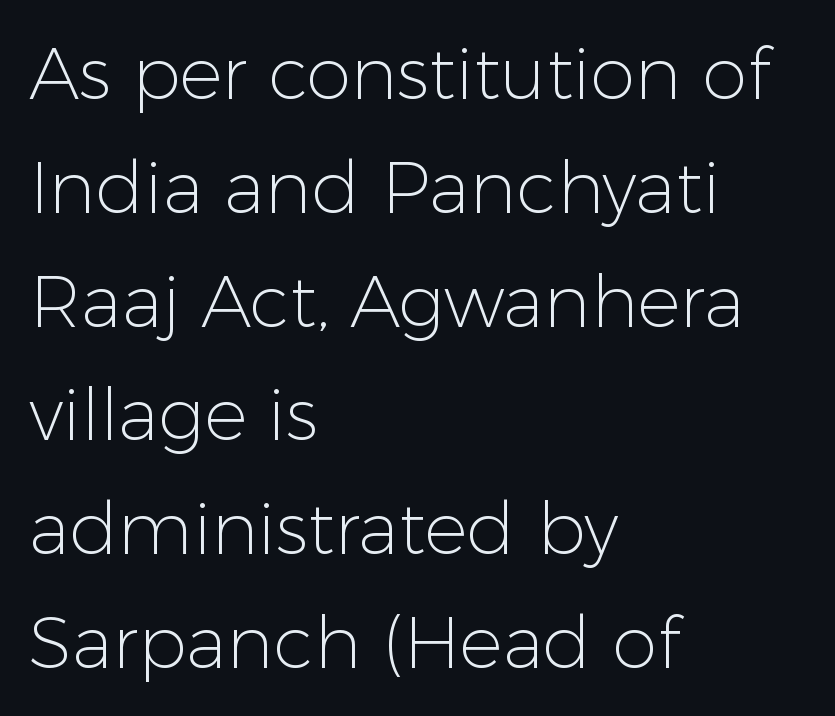
Weight: in the light-to-regular range. Nobody touched the tracking dial on this one. The rendering uses natural spacing where letterforms have individual widths. Line beginnings align vertically; line endings do not. Nothing sits at the stroke ends, so this counts as sans-serif. These lines sit exactly where default settings would place them.
